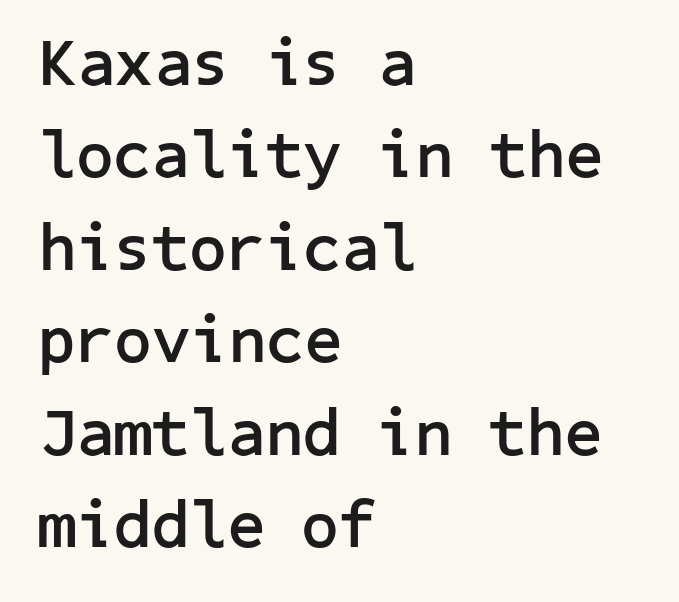
Characters follow at the spacing the type designer built in. Italic? Not at all — the glyphs are vertical. Check the space under the baseline: it is left empty. The paragraph has a hard left edge and a soft right edge.
